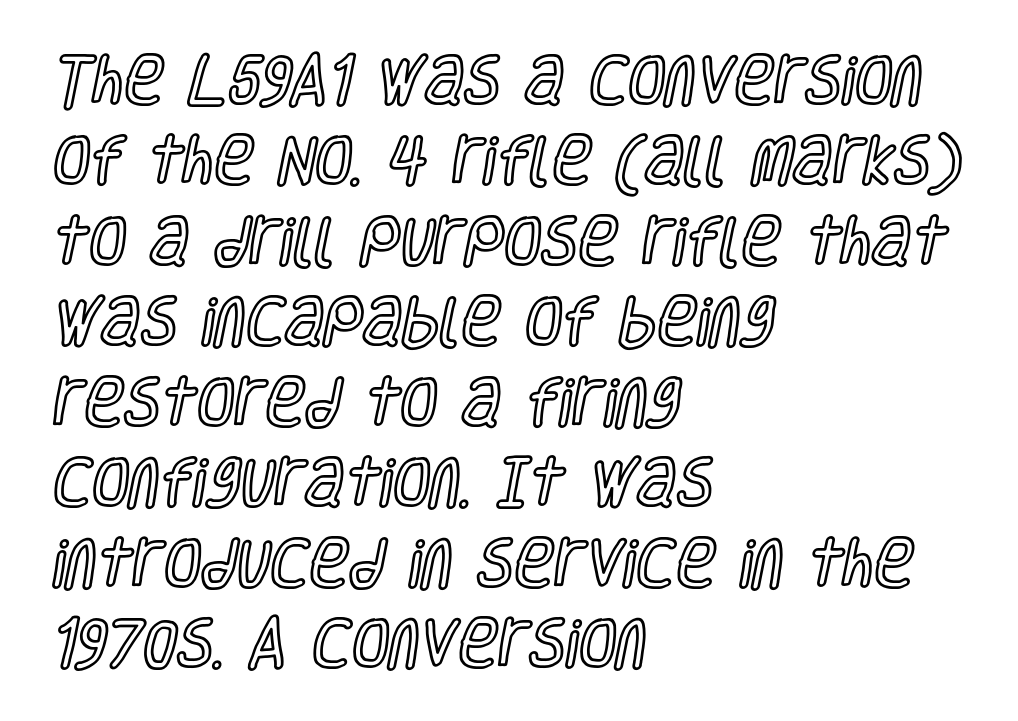
Left-aligned paragraph, ragged on the right. Students, observe: this is what conventionally led text looks like. Spacing verdict: proportional, widths tailored to each character. Decoration check: the copy has no underline. You could call the tracking neutral — neither tight nor loose.
